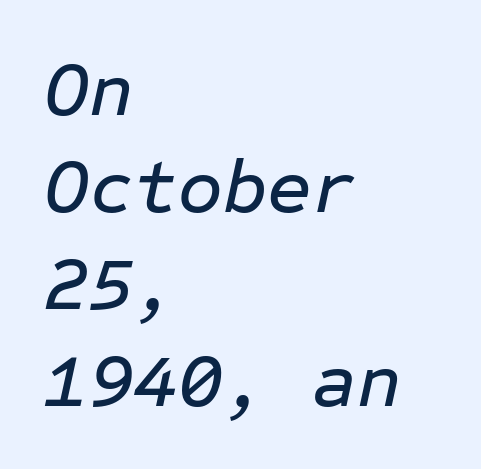
Is this a fixed-width face? Yes — each glyph sits in an identical cell. The leading is moderate, giving the passage an even texture. Yep, that's italic — everything's leaning. The letterforms sit shoulder to shoulder at normal distance.
